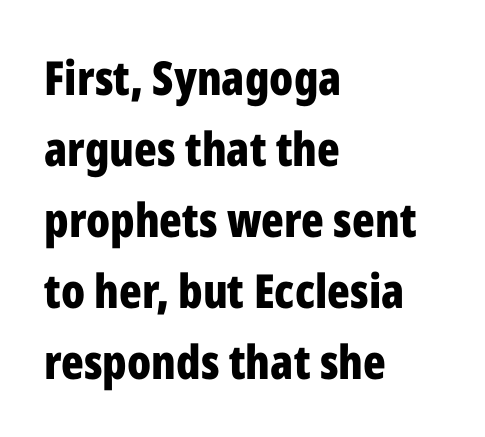
Spacing verdict: proportional, widths tailored to each character. Its strokes are broad and dark, the hallmark of bold type. Quick note: not italic, upright. Compared with typical body copy, the letter spacing here is the same.
